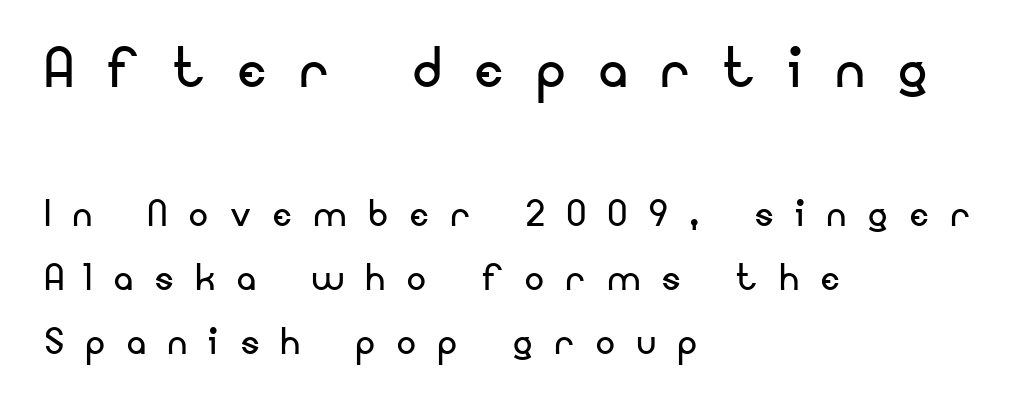
Someone cranked the tracking dial way up on this one. Proportional: the letters do not fall into vertical columns. The typography opts for an upright posture over an oblique one. The words here are not underlined. No feet cap the strokes, marking this as sans-serif type.
